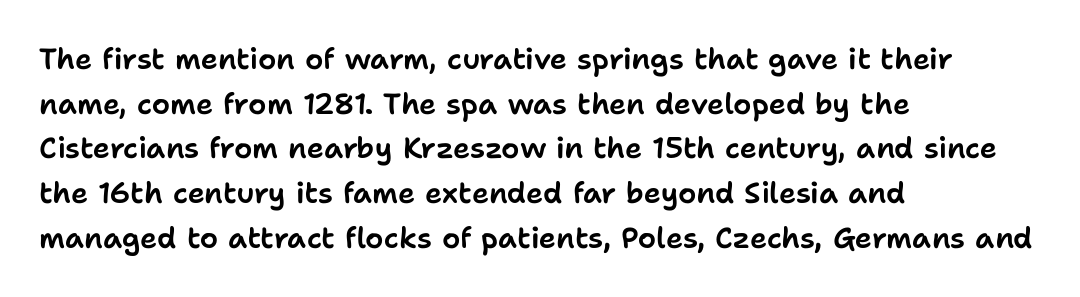
The image shows 29 px sans-serif type, upright; set left-aligned, normal line spacing (1.54x), normal letter spacing, not underlined; low stroke contrast and a medium x-height.
